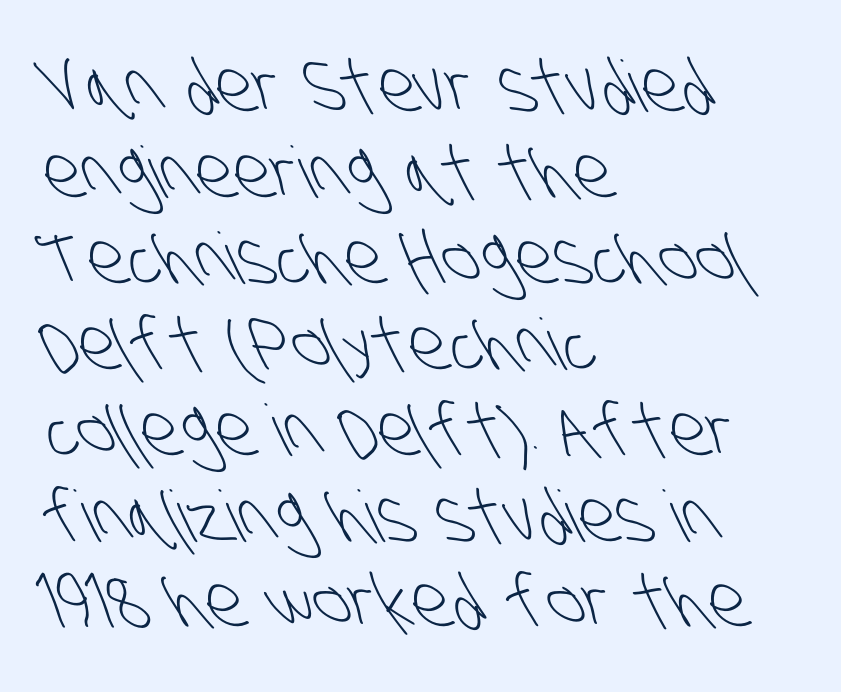
The paragraph has a hard left edge and a soft right edge. Plain, unruled lines of type. This sample uses plain, unmodified letter spacing. The letters carry no serifs — their stems end cleanly without finishing strokes.
